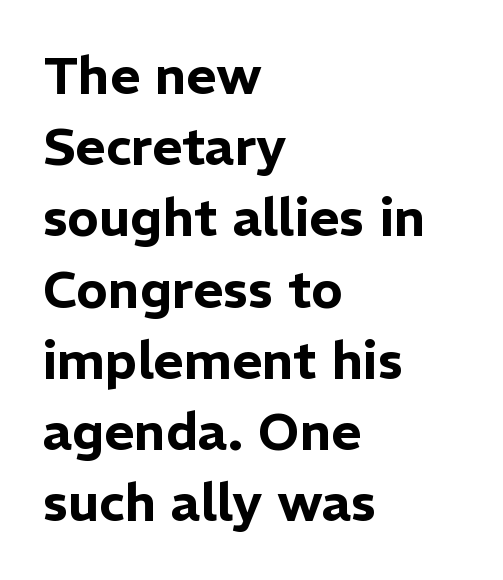
This is sans-serif lettering, the kind often seen on screens and signage. Check the space under the baseline: it is left empty. You could not count columns in this text — the font is proportionally spaced. Leading: standard.
